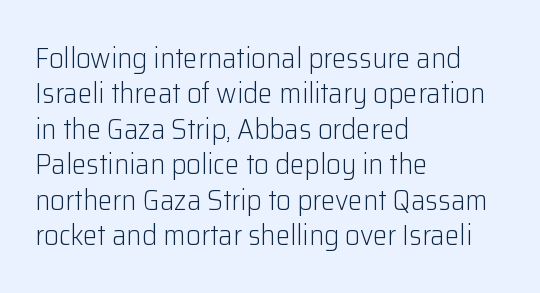
Q: Is the text bold? A: No.
Q: Is the text italic (slanted)? A: No, it is upright.
Q: Is the typeface a serif or a sans-serif typeface? A: Sans-serif.
Q: Is the text underlined? A: No.
Q: How is the paragraph aligned? A: Left-aligned.
Q: Is the spacing between letters normal or unusually wide? A: Normal.
Q: Width (condensed, normal, or wide)? A: Normal.
Q: Stroke contrast? A: Low.
Q: x-height? A: Medium.
Q: Monospaced? A: No.
